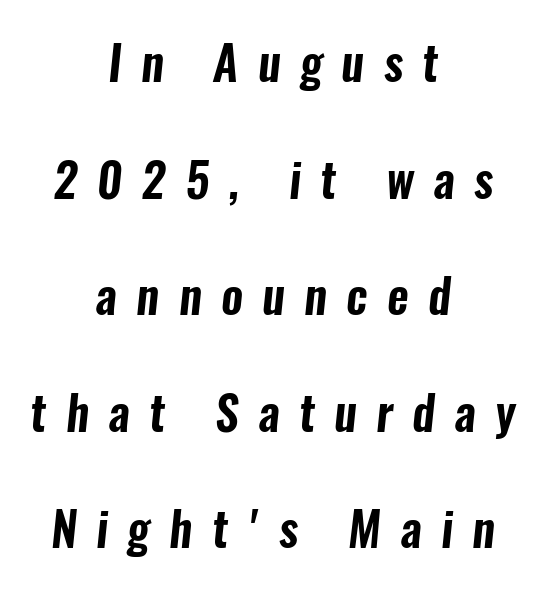
Grotesque or geometric, the face here clearly has no serifs. Short and long lines alike share a common midpoint. Looks like regular typesetting: each glyph gets only the width it needs. The letterforms stand isolated, each surrounded by extra space.
